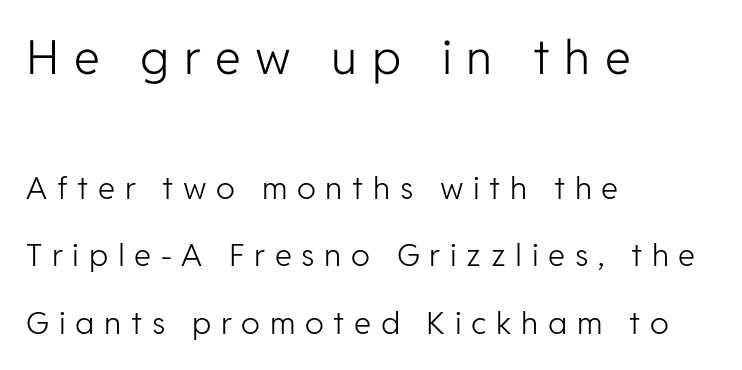
{"serif": "no", "italic": "no", "bold": "no", "weight": "light", "width": "normal", "stroke_contrast": "low", "x_height": "medium", "monospaced": "no", "underline": "no", "align": "left", "line_spacing": "loose", "line_spacing_ratio": 2.19, "letter_spacing": "wide", "letter_spacing_em": 0.31, "larger_block": "first", "size_ratio": 1.52, "glyph_px": 47}
